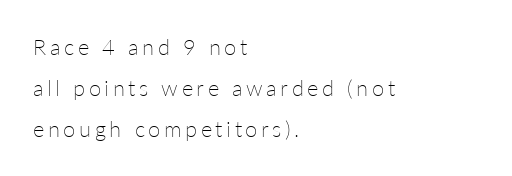
Q: Is the text bold? A: No.
Q: Is the text italic (slanted)? A: No, it is upright.
Q: Is the text underlined? A: No.
Q: How is the paragraph aligned? A: Left-aligned.
